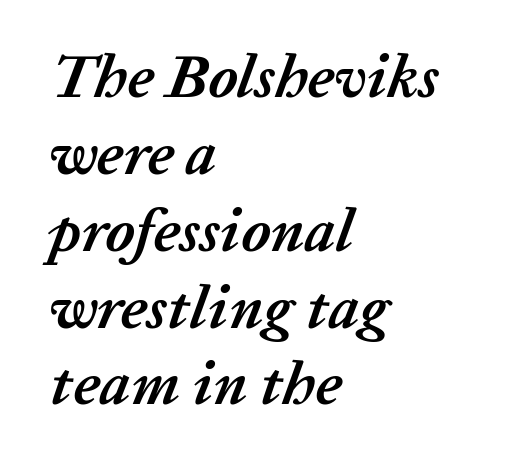
The image shows 61 px semibold type, italic (leaning right); set left-aligned, normal line spacing (1.26x), normal letter spacing, not underlined; low stroke contrast and a medium x-height.
